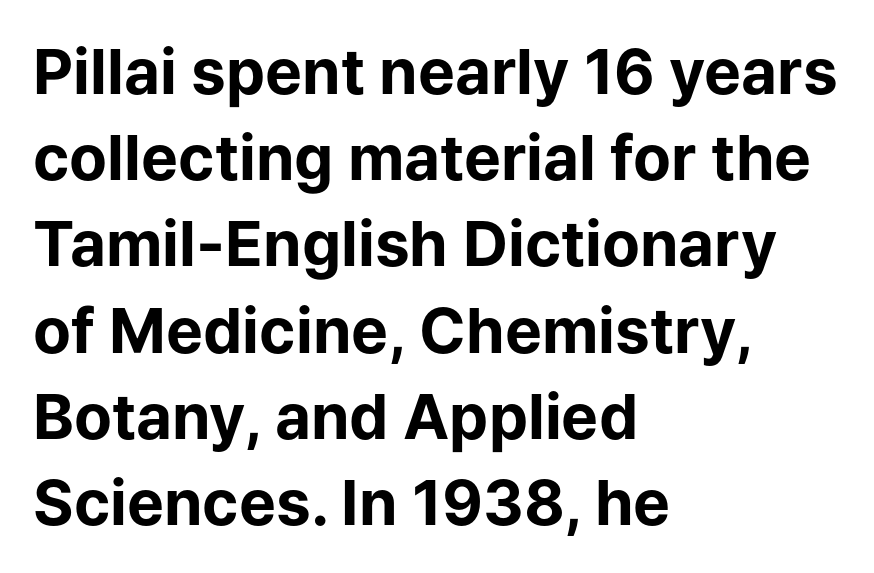
The image shows 62 px bold sans-serif type, upright; set left-aligned, normal line spacing (1.39x), normal letter spacing, not underlined; low stroke contrast and a medium x-height.
